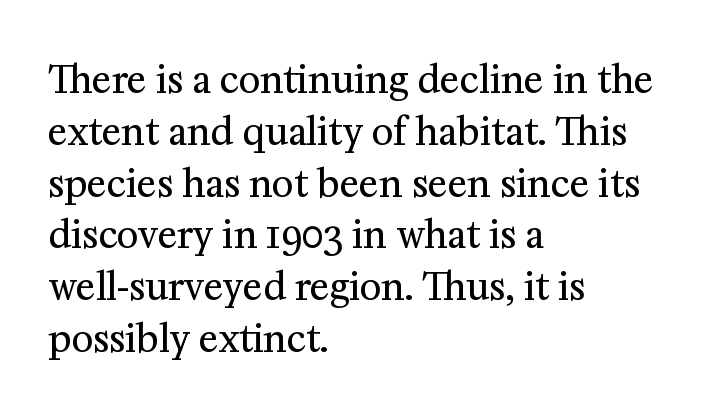
The image shows 37 px regular-weight serif type, upright; set left-aligned, normal line spacing (1.4x), normal letter spacing, not underlined; medium stroke contrast and a medium x-height.
